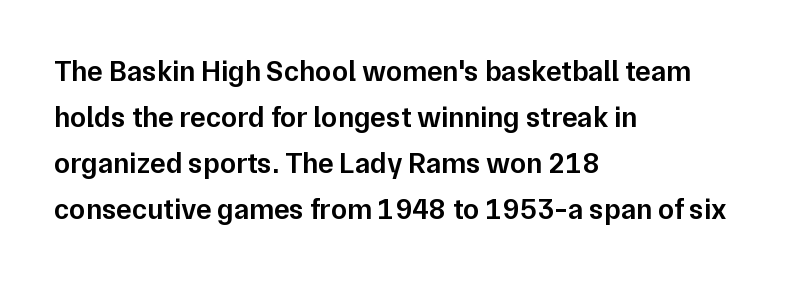
Q: Is the text bold? A: Semi-bold.
Q: Is the text italic (slanted)? A: No, it is upright.
Q: Is the typeface a serif or a sans-serif typeface? A: Sans-serif.
Q: Is the text underlined? A: No.
Q: How is the paragraph aligned? A: Left-aligned.
Q: Is the spacing between letters normal or unusually wide? A: Normal.
Q: Is the spacing between lines tight, normal or loose? A: Normal.
Q: Width (condensed, normal, or wide)? A: Normal.
Q: Stroke contrast? A: Low.
Q: x-height? A: Medium.
Q: Monospaced? A: No.
